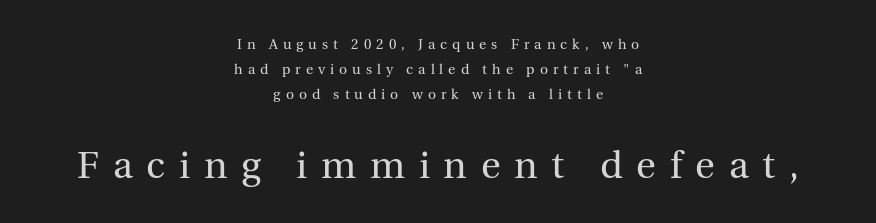
{"serif": "yes", "italic": "no", "bold": "no", "weight": "regular", "width": "normal", "x_height": "medium", "monospaced": "no", "underline": "no", "align": "center", "line_spacing_ratio": 1.8, "letter_spacing": "wide", "letter_spacing_em": 0.36, "larger_block": "second", "size_ratio": 2.71, "glyph_px": 38}
